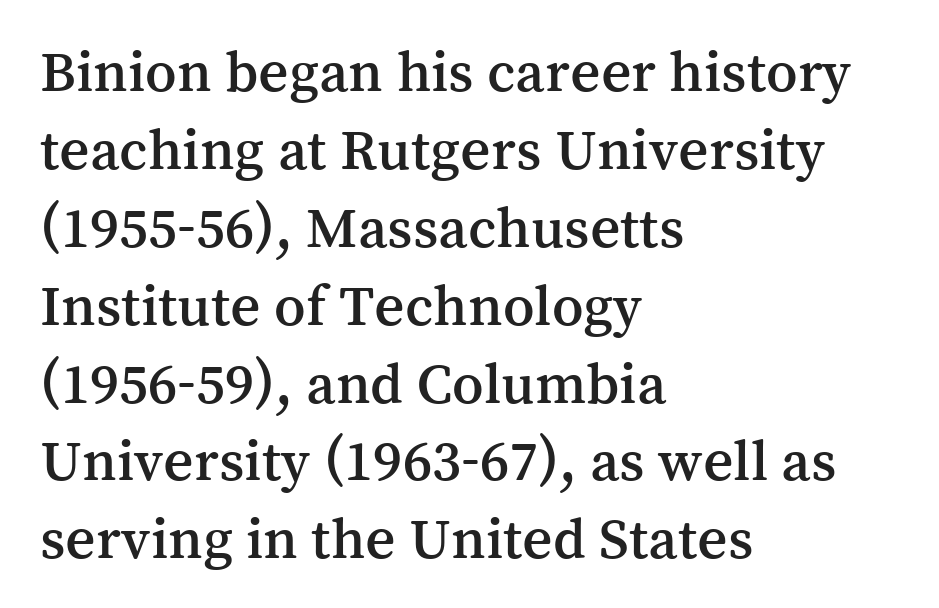
Q: Is the text italic (slanted)? A: No, it is upright.
Q: Is the typeface a serif or a sans-serif typeface? A: Serif.
Q: Is the text underlined? A: No.
Q: How is the paragraph aligned? A: Left-aligned.
Q: Is the spacing between letters normal or unusually wide? A: Normal.
Q: Is the spacing between lines tight, normal or loose? A: Normal.
Q: Width (condensed, normal, or wide)? A: Normal.
Q: Stroke contrast? A: Medium.
Q: x-height? A: Medium.
Q: Monospaced? A: No.
